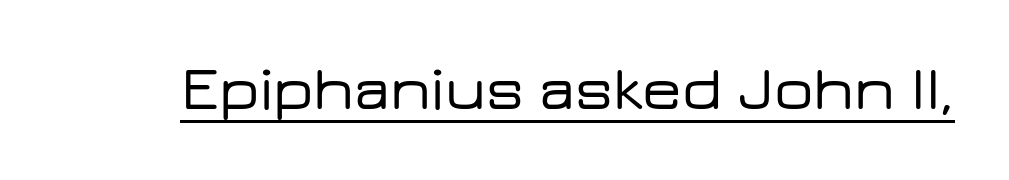
Look at the bottom of the vertical strokes: they stop flat, with no serifs. The line texture is even and compact thanks to regular tracking. What decoration does the sample have? An underline. Do the letters lean? They stand straight. Here the designer chose a conventional face with non-uniform glyph widths.
